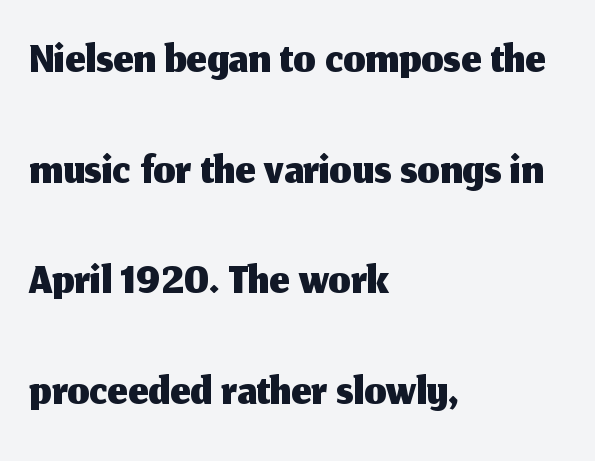
Q: Is the text italic (slanted)? A: No, it is upright.
Q: Is the typeface a serif or a sans-serif typeface? A: Sans-serif.
Q: Is the text underlined? A: No.
Q: How is the paragraph aligned? A: Left-aligned.
Q: Is the spacing between letters normal or unusually wide? A: Normal.
Q: Is the spacing between lines tight, normal or loose? A: Normal.
Q: Width (condensed, normal, or wide)? A: Normal.
Q: Stroke contrast? A: Medium.
Q: x-height? A: Medium.
Q: Monospaced? A: No.
